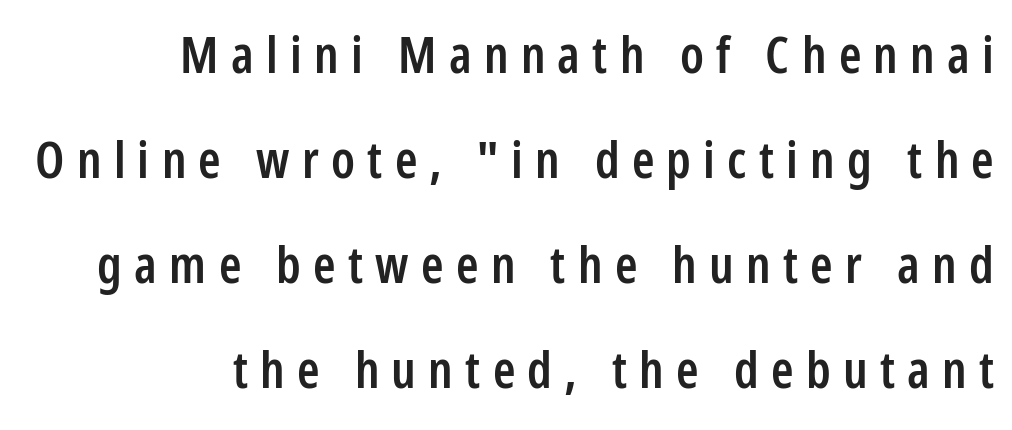
{"serif": "no", "italic": "no", "bold": "semi", "weight": "semibold", "width": "condensed", "stroke_contrast": "low", "x_height": "medium", "monospaced": "no", "underline": "no", "align": "right", "line_spacing": "loose", "line_spacing_ratio": 2.06, "letter_spacing": "wide", "letter_spacing_em": 0.24, "glyph_px": 51}
